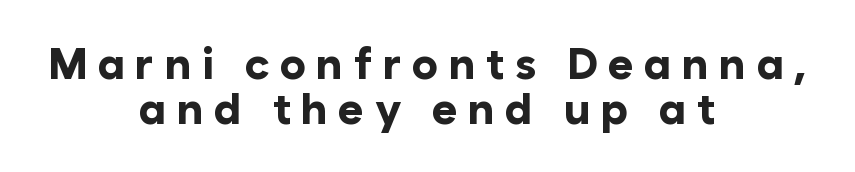
The tracking reads as deliberately expanded to a designer's eye. Posture: vertical. Varying glyph widths throughout — classic text-font behaviour. Serif or sans? Sans — the stroke terminals are bare. The passage shown stacks its lines with hardly any gap.
